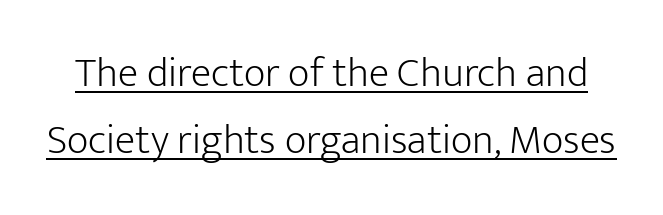
The image shows 42 px light sans-serif type, upright; set normal line spacing (1.6x), normal letter spacing, underlined; low stroke contrast and a medium x-height.
